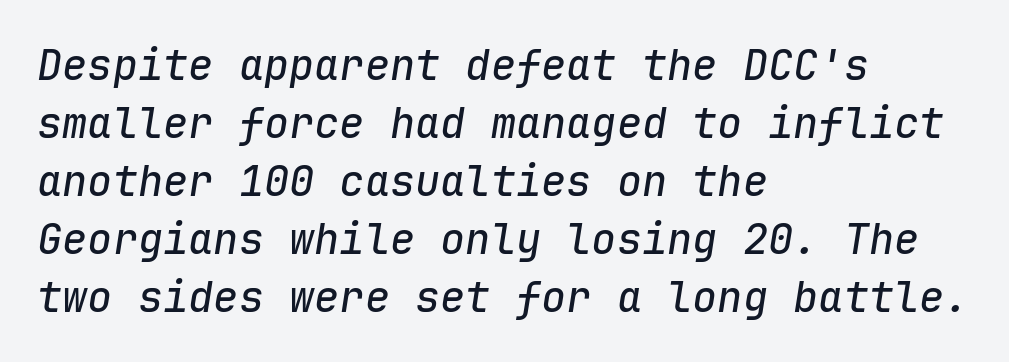
Q: Is the text italic (slanted)? A: Yes, it leans right by about 9 degrees.
Q: Is the text underlined? A: No.
Q: How is the paragraph aligned? A: Left-aligned.
Q: Is the spacing between letters normal or unusually wide? A: Normal.
Q: Is the spacing between lines tight, normal or loose? A: Normal.
Q: Width (condensed, normal, or wide)? A: Normal.
Q: Stroke contrast? A: Low.
Q: x-height? A: Medium.
Q: Monospaced? A: Yes.
